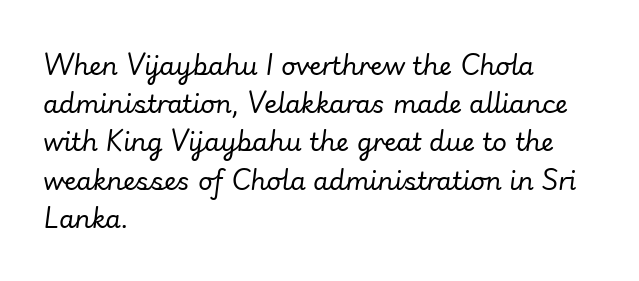
Clear beneath every line of the passage. The line texture is even and compact thanks to regular tracking. Which margin do the lines hug? The left one — the right edge is uneven. The typesetting does not lean heavy: it is not bold. The axis of the letterforms is tilted away from vertical.
